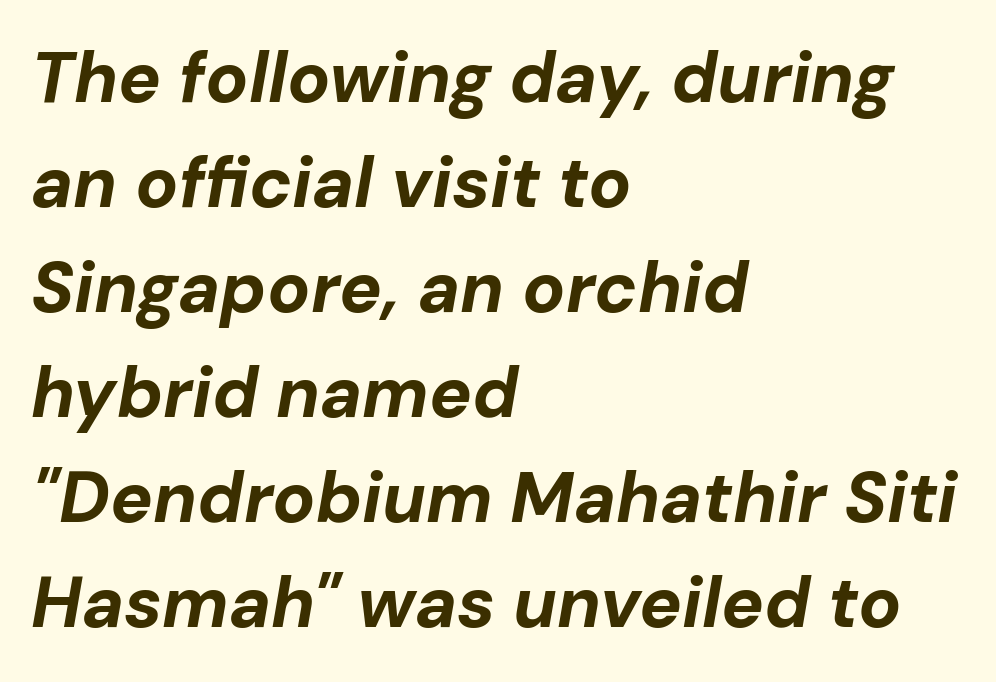
Q: Is the text bold? A: Yes.
Q: Is the text italic (slanted)? A: Yes, it leans right by about 10 degrees.
Q: Is the text underlined? A: No.
Q: How is the paragraph aligned? A: Left-aligned.
Q: Is the spacing between letters normal or unusually wide? A: Normal.
Q: Is the spacing between lines tight, normal or loose? A: Normal.
Q: Width (condensed, normal, or wide)? A: Normal.
Q: Stroke contrast? A: Low.
Q: x-height? A: Medium.
Q: Monospaced? A: No.
